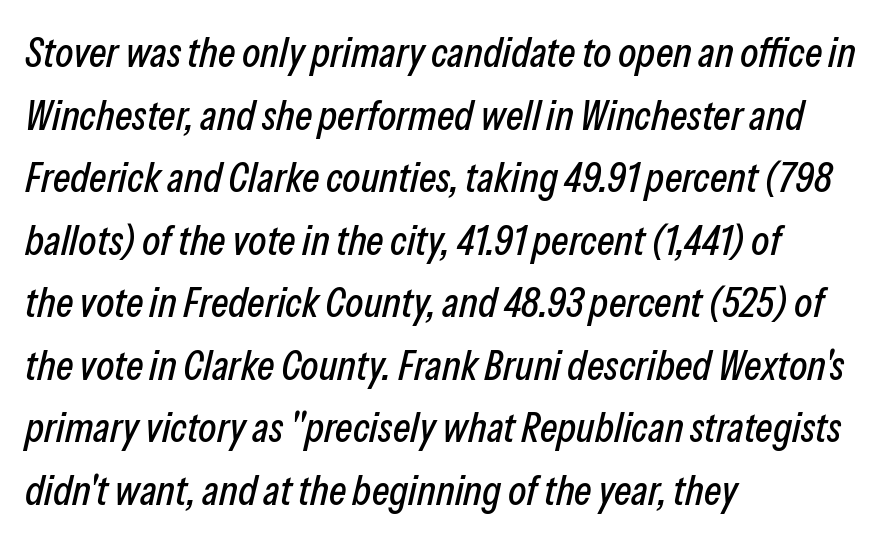
Q: Is the text italic (slanted)? A: Yes, it leans right by about 13 degrees.
Q: Is the text underlined? A: No.
Q: How is the paragraph aligned? A: Left-aligned.
Q: Is the spacing between letters normal or unusually wide? A: Normal.
Q: Is the spacing between lines tight, normal or loose? A: Normal.
Q: Width (condensed, normal, or wide)? A: Condensed.
Q: Stroke contrast? A: Low.
Q: x-height? A: Medium.
Q: Monospaced? A: No.
